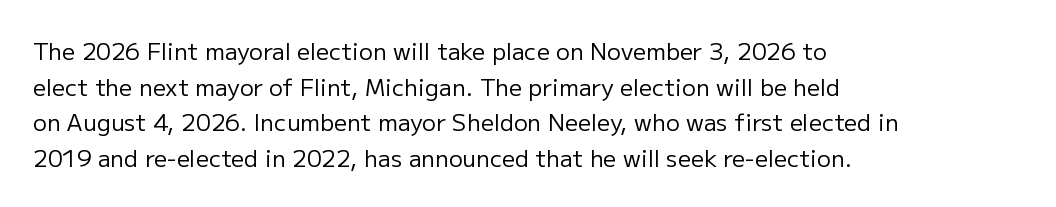
Q: Is the text bold? A: No.
Q: Is the text italic (slanted)? A: No, it is upright.
Q: Is the text underlined? A: No.
Q: How is the paragraph aligned? A: Left-aligned.
Q: Is the spacing between letters normal or unusually wide? A: Normal.
Q: Is the spacing between lines tight, normal or loose? A: Normal.
